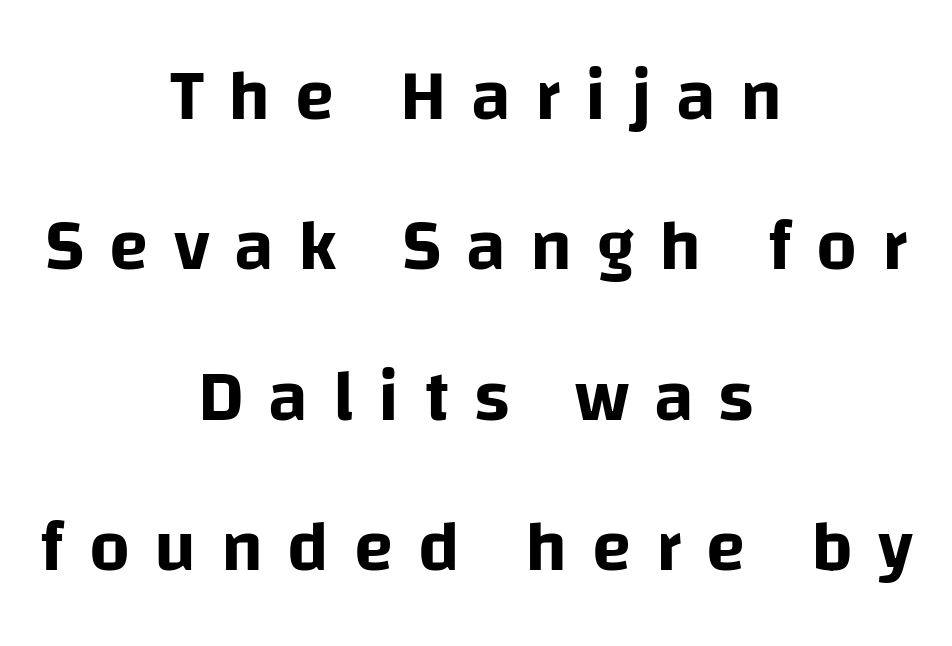
{"serif": "no", "italic": "no", "width": "normal", "stroke_contrast": "low", "x_height": "large", "monospaced": "no", "underline": "no", "align": "center", "line_spacing": "loose", "line_spacing_ratio": 2.09, "letter_spacing": "wide", "letter_spacing_em": 0.34, "glyph_px": 72}
